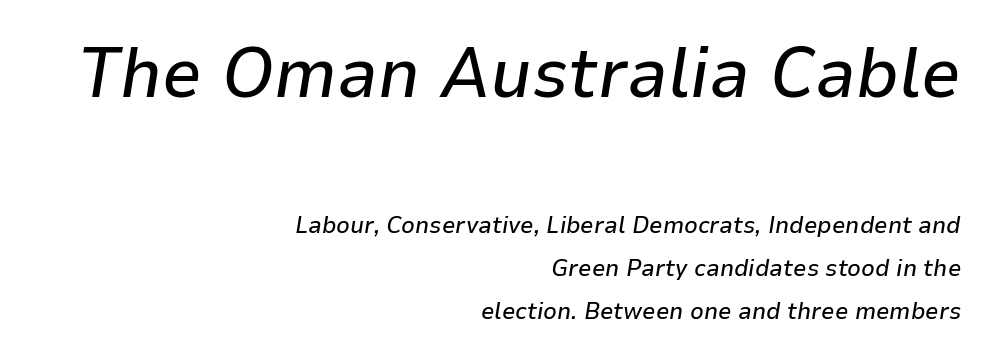
Larger block? The one above; the one below is distinctly smaller. Is this a fixed-width face? No — the glyphs have proportional, varying widths. Clear beneath every line of the passage. The specimen reads as italic at a glance. The compositor pushed each line to the right boundary.
